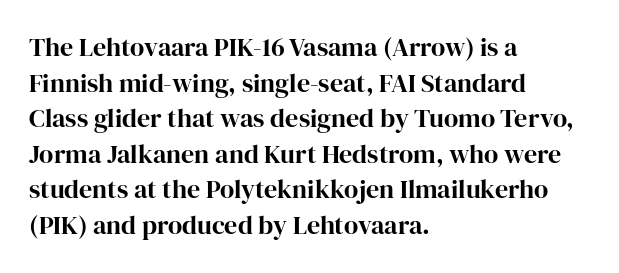
{"italic": "no", "underline": "no", "align": "left", "line_spacing": "normal", "line_spacing_ratio": 1.37, "letter_spacing": "normal", "letter_spacing_em": 0.0, "glyph_px": 26}
